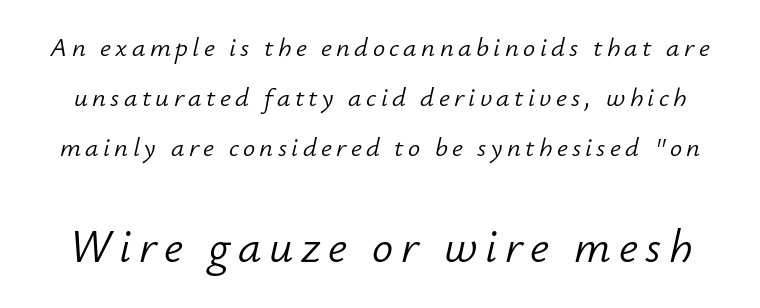
{"italic": "yes", "lean": "right", "slant_degrees": 12, "bold": "no", "weight": "light", "width": "normal", "stroke_contrast": "low", "x_height": "small", "monospaced": "no", "underline": "no", "line_spacing_ratio": 1.86, "larger_block": "second", "size_ratio": 1.74, "glyph_px": 47}
